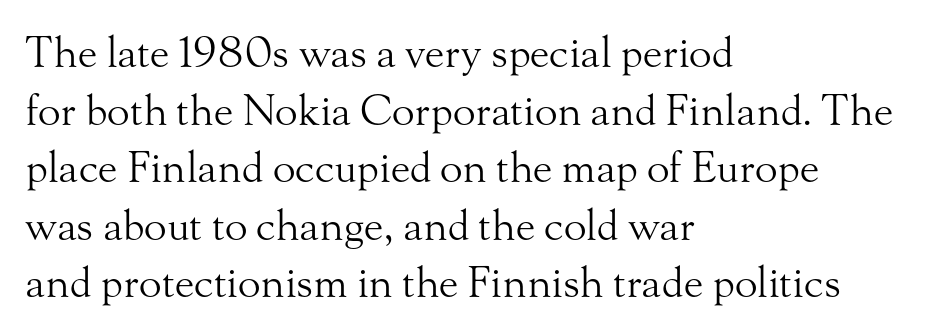
The image shows 42 px light serif type, upright; set left-aligned, normal line spacing (1.37x), normal letter spacing, not underlined; medium stroke contrast and a small x-height.
